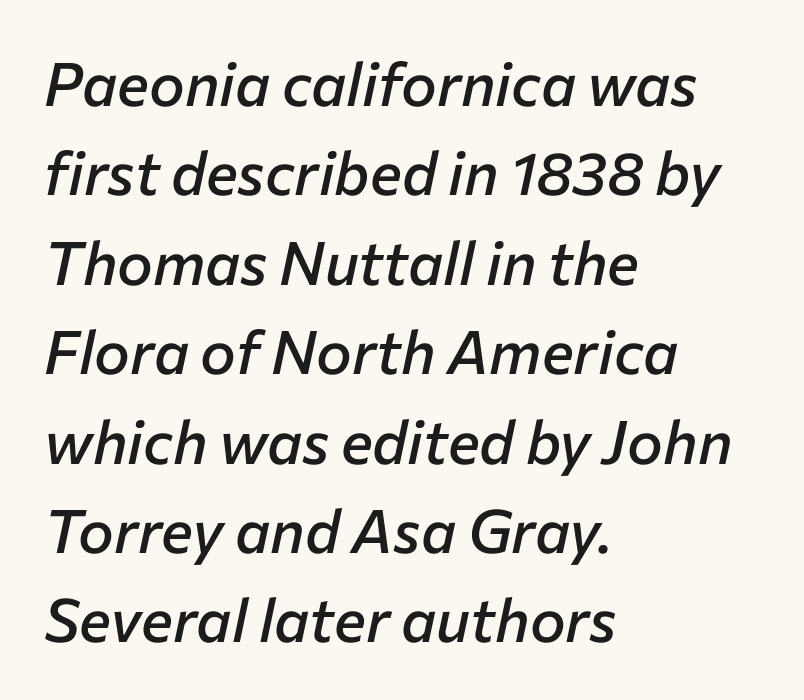
{"italic": "yes", "lean": "right", "slant_degrees": 12, "bold": "semi", "weight": "semibold", "width": "normal", "stroke_contrast": "low", "x_height": "medium", "monospaced": "no", "underline": "no", "align": "left", "line_spacing": "normal", "line_spacing_ratio": 1.49, "letter_spacing": "normal", "letter_spacing_em": 0.0, "glyph_px": 60}
